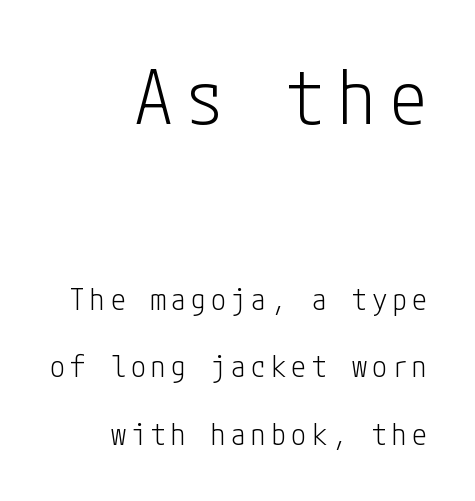
To sum up the face: it is a sans, with no serifs. The font sits on the lighter half of the weight spectrum, regular included. Ascenders rise straight up at ninety degrees. Whoever set this chose breathing room over compactness in the vertical rhythm. Is the lower block the larger one? No — the upper block carries the bigger type.
